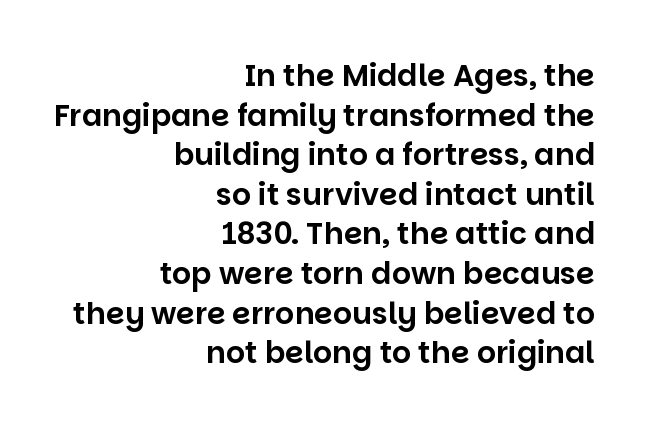
{"serif": "no", "italic": "no", "width": "normal", "stroke_contrast": "low", "x_height": "large", "monospaced": "no", "underline": "no", "align": "right", "line_spacing": "normal", "line_spacing_ratio": 1.32, "letter_spacing": "normal", "letter_spacing_em": 0.0, "glyph_px": 30}
